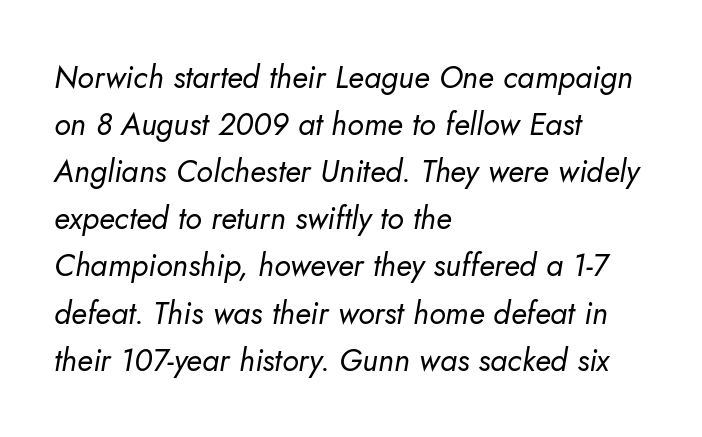
{"italic": "yes", "lean": "right", "slant_degrees": 10, "bold": "no", "weight": "regular", "width": "normal", "stroke_contrast": "low", "x_height": "small", "monospaced": "no", "underline": "no", "align": "left", "line_spacing": "normal", "line_spacing_ratio": 1.52, "letter_spacing": "normal", "letter_spacing_em": 0.0, "glyph_px": 31}
